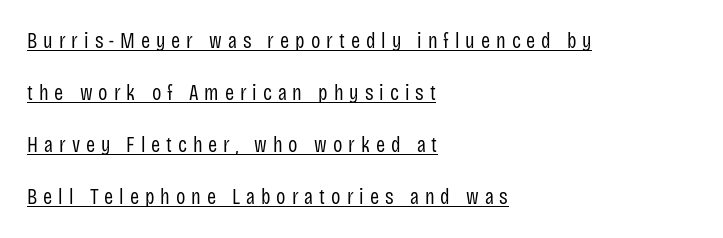
Q: Is the text bold? A: No.
Q: Is the text italic (slanted)? A: No, it is upright.
Q: Is the text underlined? A: Yes.
Q: How is the paragraph aligned? A: Left-aligned.
Q: Is the spacing between letters normal or unusually wide? A: Unusually wide.
Q: Is the spacing between lines tight, normal or loose? A: Loose.
